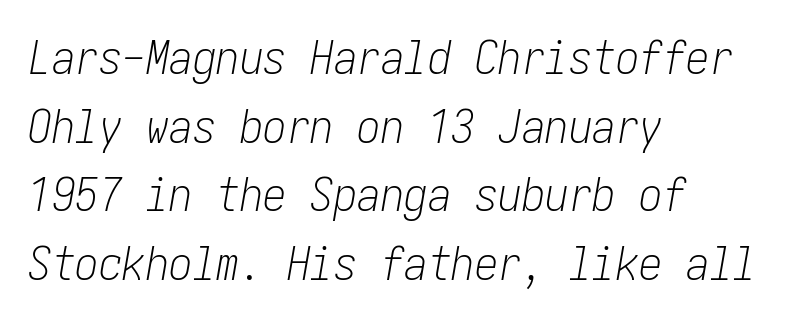
Every character sits at an angle, as italics do. This rendering leaves character spacing at its baseline value. Caption: multi-line text, flush left, ragged right. The passage shown is not bold in any degree. The foot of each line stays bare and open. The line-height multiplier appears to be the usual default.
